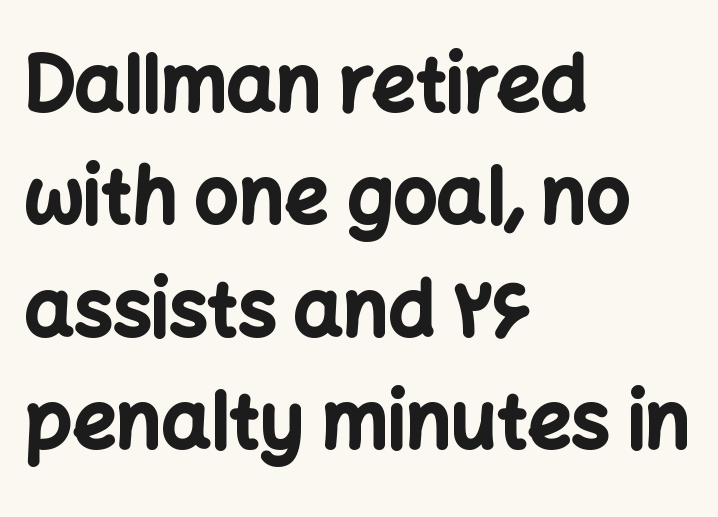
Note the varied advance widths — an 'i' is clearly narrower than an 'm'. Each new line begins a customary step beneath the previous one. What kind of face is this? One without serifs — a sans. Is the type bold? Yes — the strokes are clearly thick and heavy. Unlike italic type, these characters show no tilt at all. What stands out about the letter spacing? Nothing — it is the standard amount.
